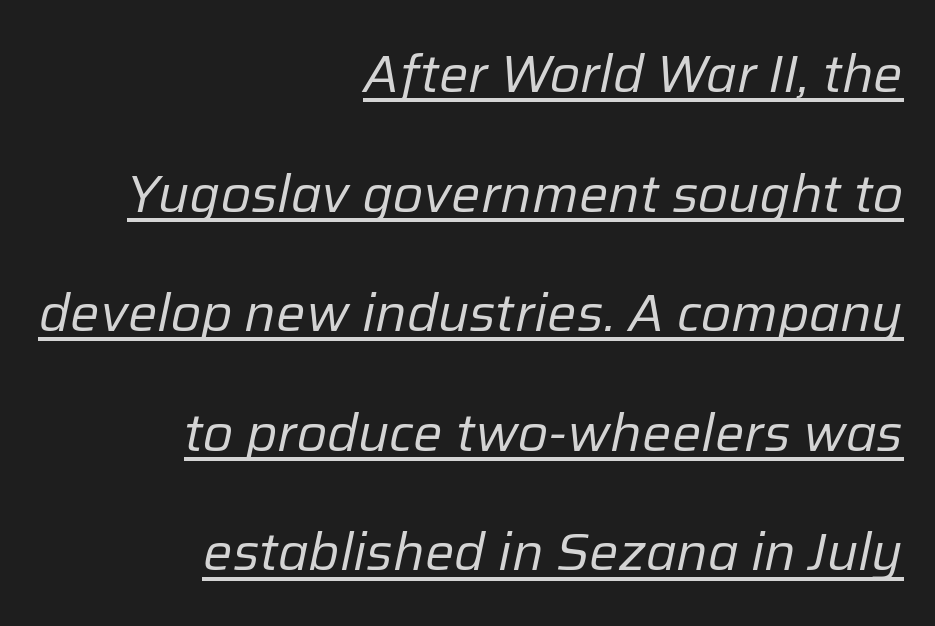
Q: Is the text bold? A: No.
Q: Is the text italic (slanted)? A: Yes, it leans right by about 12 degrees.
Q: Is the text underlined? A: Yes.
Q: How is the paragraph aligned? A: Right-aligned.
Q: Is the spacing between letters normal or unusually wide? A: Normal.
Q: Is the spacing between lines tight, normal or loose? A: Loose.
Q: Width (condensed, normal, or wide)? A: Normal.
Q: Stroke contrast? A: Low.
Q: x-height? A: Medium.
Q: Monospaced? A: No.
